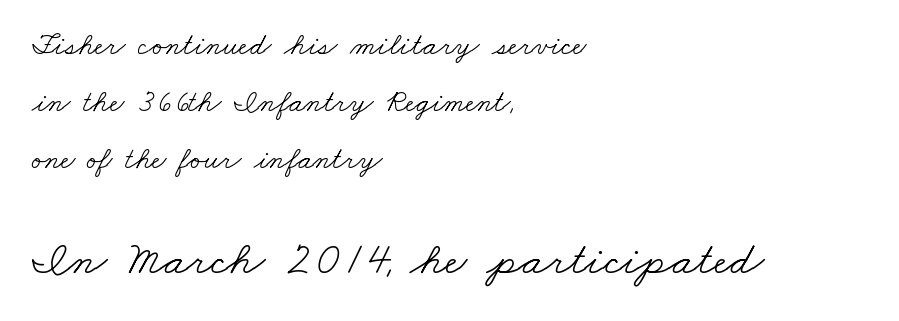
Do the characters align in a grid? No, the font is proportional. Beneath every word, the page is bare. Is the lower block the larger one? Yes — the lower block carries the bigger type. Leftover space on each line is placed entirely after the last word. Default kerning and tracking; the words read as compact shapes.
